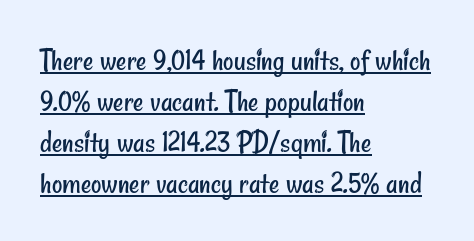
Each letter keeps its own natural width here, so spacing adapts to shape. Somebody hit Ctrl+U on this one — the words are underlined. A normal amount of white space separates one row of letters from the next. Look at the tracking — it's just the regular setting, nothing added.
